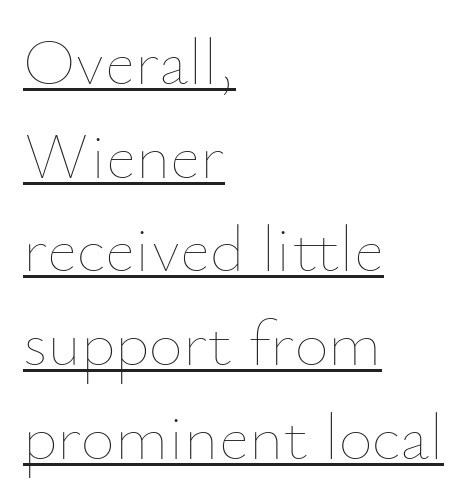
Casual observation: everything's shoved over to the left. Characters follow at the spacing the type designer built in. These characters rest on top of a visible drawn line. No heavy texture on the line: the type isn't bold. Notice how descenders clear the ascenders below comfortably — that's standard leading. Do the characters align in a grid? No, the font is proportional.
